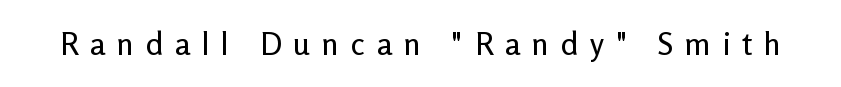
{"serif": "no", "italic": "no", "width": "normal", "stroke_contrast": "low", "x_height": "medium", "monospaced": "no", "underline": "no", "letter_spacing": "wide", "letter_spacing_em": 0.38, "glyph_px": 31}
